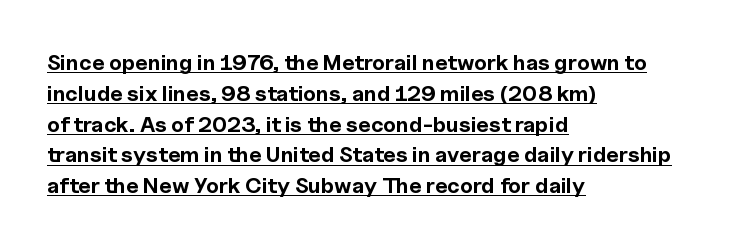
The image shows 22 px bold type, upright; set left-aligned, normal line spacing (1.4x), normal letter spacing, underlined.
